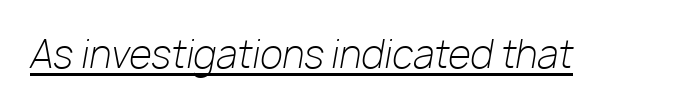
Q: Is the text bold? A: No.
Q: Is the text italic (slanted)? A: Yes, it leans right by about 10 degrees.
Q: Is the text underlined? A: Yes.
Q: Is the spacing between letters normal or unusually wide? A: Normal.
Q: Width (condensed, normal, or wide)? A: Normal.
Q: Stroke contrast? A: Low.
Q: x-height? A: Medium.
Q: Monospaced? A: No.
